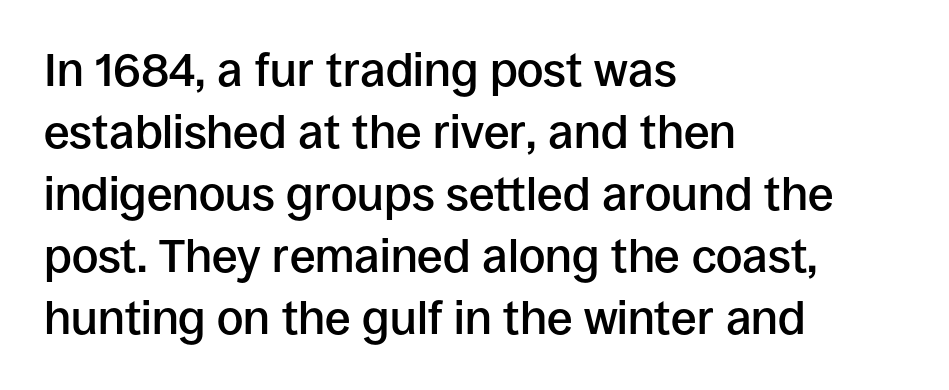
Q: Is the text bold? A: Semi-bold.
Q: Is the text italic (slanted)? A: No, it is upright.
Q: Is the typeface a serif or a sans-serif typeface? A: Sans-serif.
Q: Is the text underlined? A: No.
Q: How is the paragraph aligned? A: Left-aligned.
Q: Is the spacing between letters normal or unusually wide? A: Normal.
Q: Is the spacing between lines tight, normal or loose? A: Normal.
Q: Width (condensed, normal, or wide)? A: Normal.
Q: Stroke contrast? A: Low.
Q: x-height? A: Large.
Q: Monospaced? A: No.
